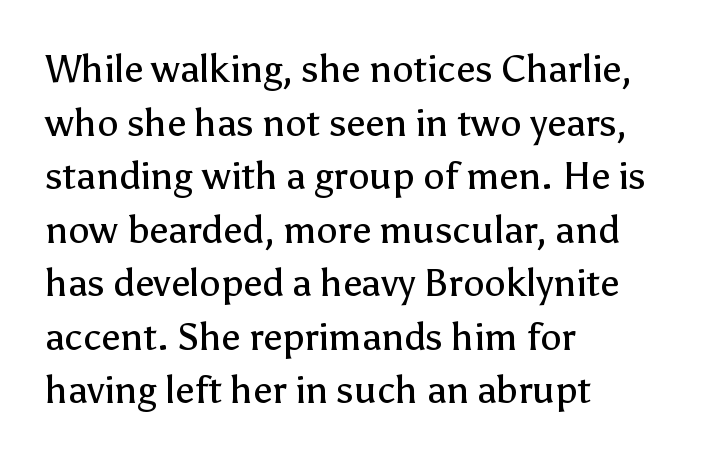
Q: Is the text bold? A: No.
Q: Is the text italic (slanted)? A: No, it is upright.
Q: Is the typeface a serif or a sans-serif typeface? A: Sans-serif.
Q: Is the text underlined? A: No.
Q: How is the paragraph aligned? A: Left-aligned.
Q: Is the spacing between letters normal or unusually wide? A: Normal.
Q: Is the spacing between lines tight, normal or loose? A: Normal.
Q: Width (condensed, normal, or wide)? A: Normal.
Q: Stroke contrast? A: Low.
Q: x-height? A: Medium.
Q: Monospaced? A: No.
